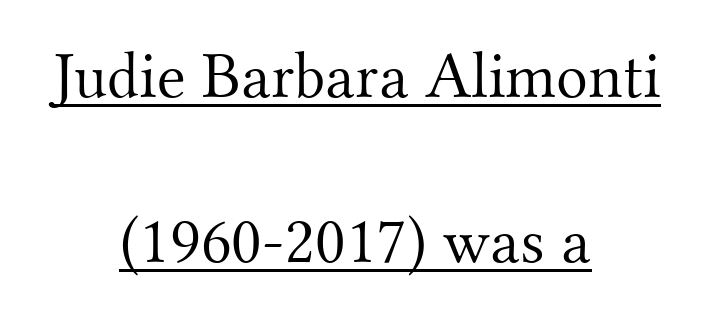
The image shows 66 px light serif type, upright; set centered, loose line spacing (2.5x), normal letter spacing, underlined; medium stroke contrast and a small x-height.
